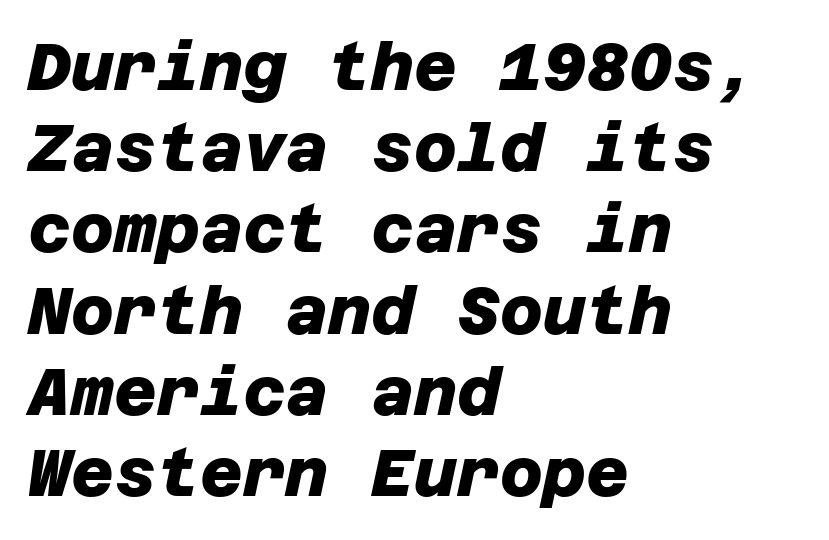
Q: Is the text bold? A: Yes.
Q: Is the typeface a serif or a sans-serif typeface? A: Sans-serif.
Q: Is the text underlined? A: No.
Q: How is the paragraph aligned? A: Left-aligned.
Q: Is the spacing between letters normal or unusually wide? A: Normal.
Q: Width (condensed, normal, or wide)? A: Normal.
Q: Stroke contrast? A: Low.
Q: x-height? A: Large.
